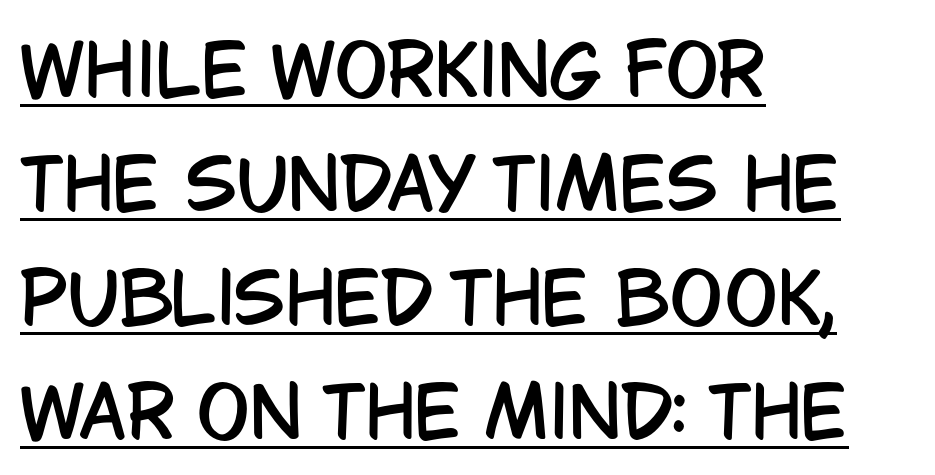
The image shows 70 px condensed sans-serif type, upright; set left-aligned, normal line spacing (1.63x), normal letter spacing, underlined; low stroke contrast and a large x-height.
